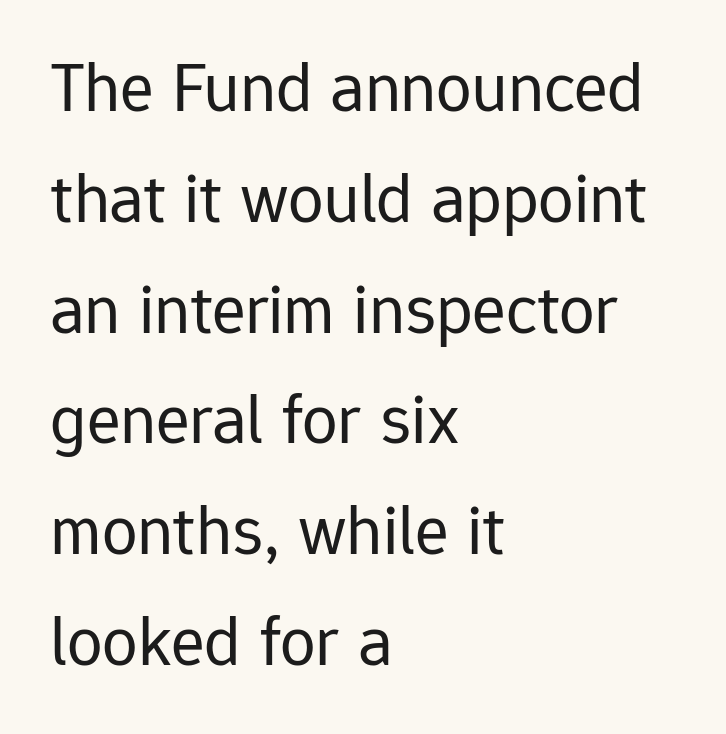
The image shows 71 px regular-weight sans-serif type, upright; set left-aligned, normal line spacing (1.56x), normal letter spacing, not underlined; low stroke contrast and a medium x-height.
